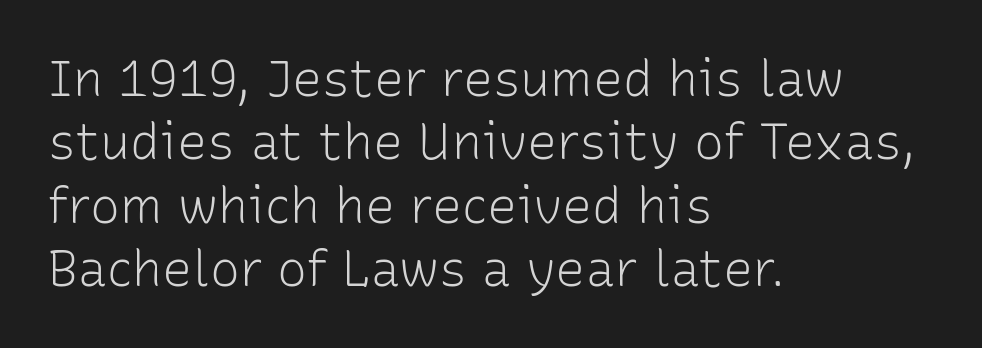
{"serif": "no", "italic": "no", "bold": "no", "weight": "light", "width": "normal", "stroke_contrast": "low", "x_height": "medium", "monospaced": "no", "underline": "no", "align": "left", "line_spacing": "normal", "line_spacing_ratio": 1.27, "letter_spacing": "normal", "letter_spacing_em": 0.0, "glyph_px": 50}
